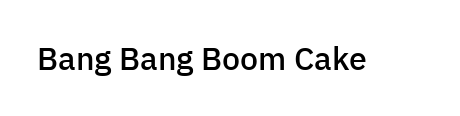
Ordinary non-slanted type is in use. You could not count columns in this text — the font is proportionally spaced. A sans-serif font was chosen for this passage. Stems and bowls a touch heavier than normal — semibold.
